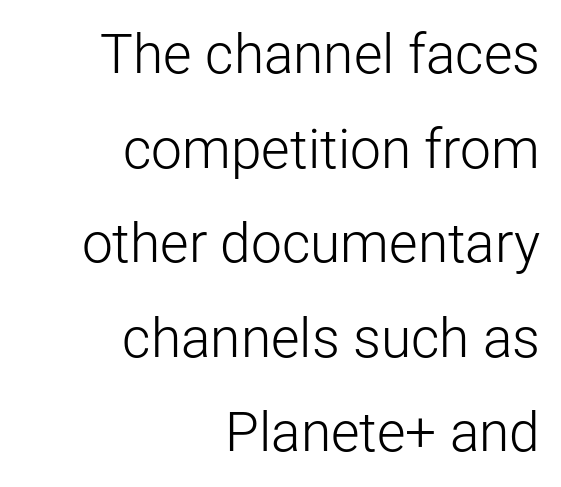
The image shows 55 px light sans-serif type, upright; set right-aligned, line spacing 1.72x, normal letter spacing, not underlined; low stroke contrast and a medium x-height.
